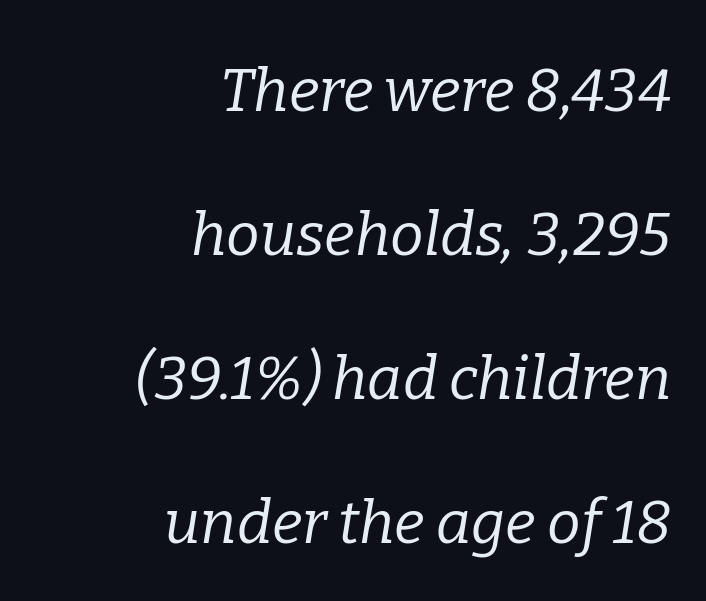
Q: Is the text bold? A: No.
Q: Is the text italic (slanted)? A: Yes, it leans right by about 9 degrees.
Q: Is the typeface a serif or a sans-serif typeface? A: Serif.
Q: Is the text underlined? A: No.
Q: How is the paragraph aligned? A: Right-aligned.
Q: Is the spacing between letters normal or unusually wide? A: Normal.
Q: Is the spacing between lines tight, normal or loose? A: Loose.
Q: Width (condensed, normal, or wide)? A: Normal.
Q: Stroke contrast? A: Low.
Q: x-height? A: Medium.
Q: Monospaced? A: No.
